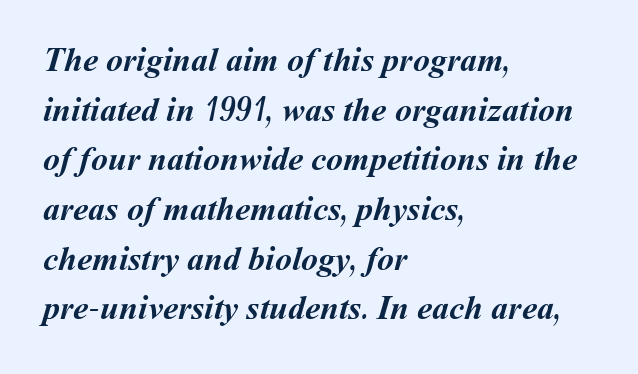
Q: Is the text bold? A: Yes.
Q: Is the text underlined? A: No.
Q: How is the paragraph aligned? A: Left-aligned.
Q: Is the spacing between letters normal or unusually wide? A: Normal.
Q: Is the spacing between lines tight, normal or loose? A: Normal.
Q: Width (condensed, normal, or wide)? A: Normal.
Q: Stroke contrast? A: Medium.
Q: x-height? A: Medium.
Q: Monospaced? A: No.
